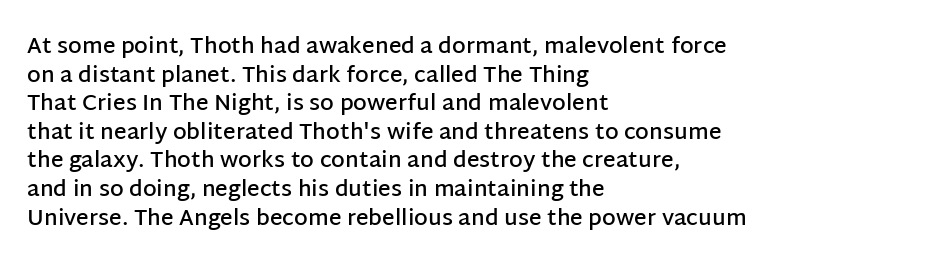
Between one letter and the next there's only the usual sliver of space. Firm but not heavy-handed strokes: this text is semibold. No italicization has been applied; the sample stays upright. Each line starts at the same left margin while the right side varies. Notice how descenders clear the ascenders below comfortably — that's standard leading.
